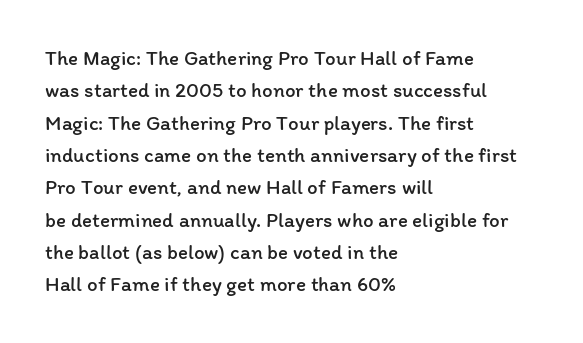
Words float on clear page, feet unadorned. Letters have the restrained weight of plain body copy at most. Horizontal alignment here is leftward, the default for most running prose. Whoever set this chose a conventional vertical rhythm. This sample uses an upright cut, with every glyph sitting square on the baseline.
